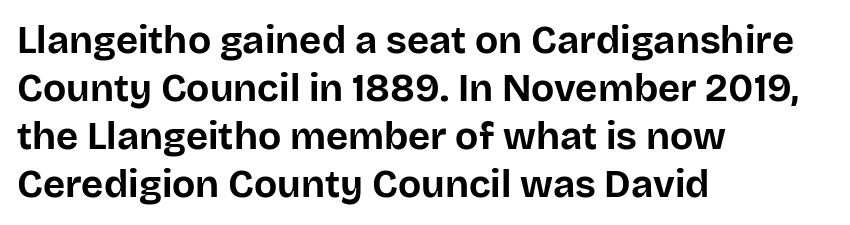
The image shows 38 px bold sans-serif type, upright; set left-aligned, normal line spacing (1.26x), normal letter spacing, not underlined; low stroke contrast and a large x-height.
